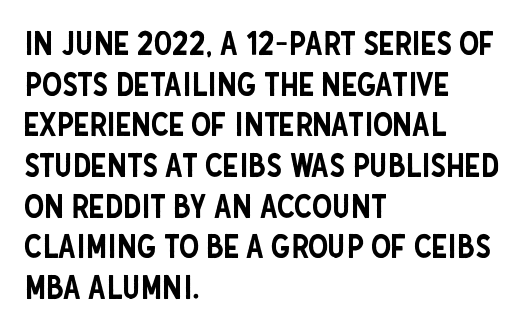
The image shows 32 px condensed sans-serif type, upright; set left-aligned, normal line spacing (1.27x), normal letter spacing, not underlined; low stroke contrast and a large x-height.
